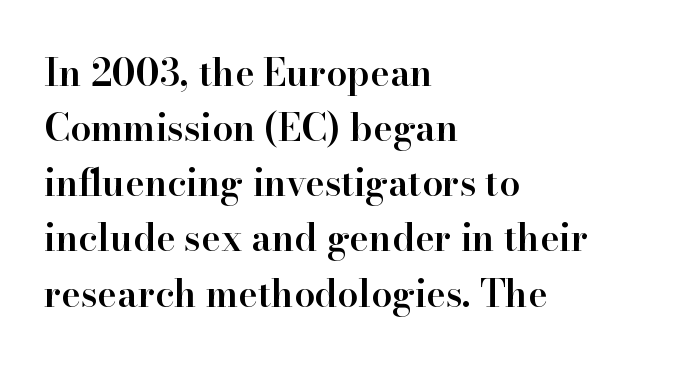
Bare-footed words on every line. The passage shown has conventional tracking throughout. Proportional: the letters do not fall into vertical columns. Tall strokes in this sample are plumb rather than angled.
